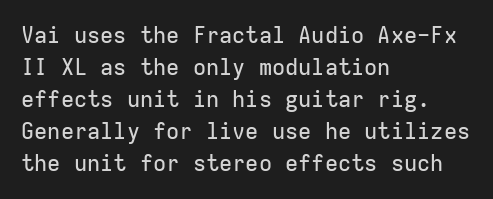
Left-aligned paragraph, ragged on the right. Rendered with straight, roman letterforms. Successive baselines arrive at the customary interval. Descenders are the only things crossing below the line. Is the letter spacing exaggerated? No — it looks like the ordinary default.
